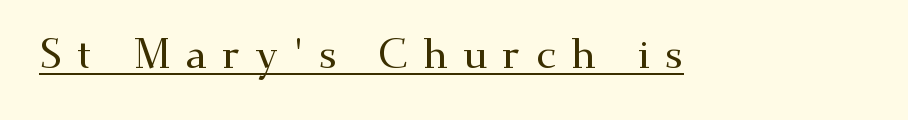
Q: Is the text italic (slanted)? A: No, it is upright.
Q: Is the typeface a serif or a sans-serif typeface? A: Serif.
Q: Is the text underlined? A: Yes.
Q: Is the spacing between letters normal or unusually wide? A: Unusually wide.
Q: Width (condensed, normal, or wide)? A: Wide.
Q: Stroke contrast? A: Medium.
Q: x-height? A: Small.
Q: Monospaced? A: No.
